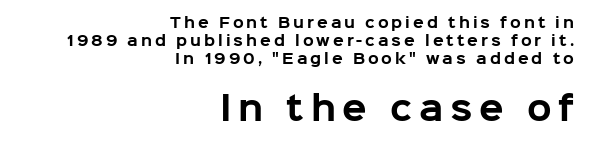
The foot of each line stays bare and open. Visually, the bottom section dominates because its glyphs are scaled up. Summary of vertical rhythm: regular, with standard interline spacing. Notice how the stems are strictly vertical — no italics here. Here the glyphs are tracked loosely, breaking word shapes into spaced letters. These words are printed bold, with thick strokes throughout.
